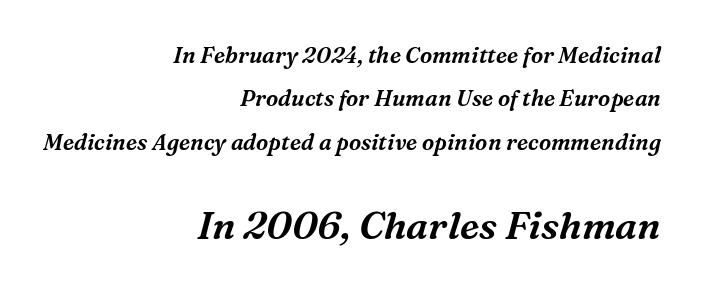
The image shows 38 px serif type, italic (leaning right); set right-aligned, loose line spacing (1.97x), normal letter spacing, not underlined; the second (bottom) block is 1.73x larger; medium stroke contrast and a medium x-height.
